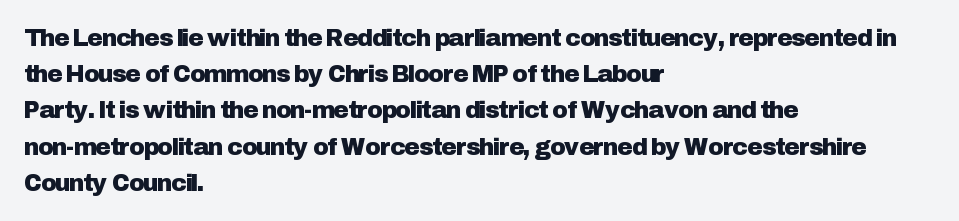
{"italic": "no", "underline": "no", "align": "left", "line_spacing": "normal", "line_spacing_ratio": 1.51, "letter_spacing": "normal", "letter_spacing_em": 0.0, "glyph_px": 24}
